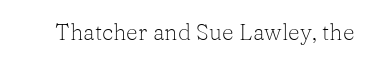
The type is set solid horizontally, with unmodified tracking. Words float on clear page, feet unadorned. A quiet, ordinary-to-light weight characterises the typeface. The type sits square on the baseline with zero lean.
